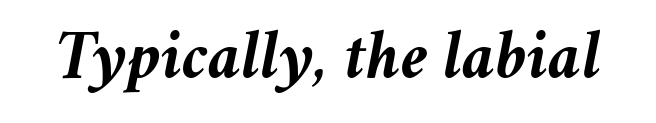
The image shows 70 px semibold type, italic (leaning right); set normal letter spacing, not underlined; medium stroke contrast and a medium x-height.
